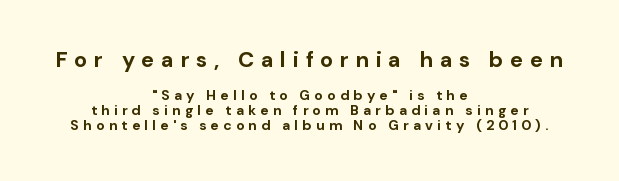
The axis of the letterforms is exactly vertical. These lines huddle together more closely than default settings would place them. This is heavy type, rendered in bold. The horizontal fit of the characters is loose and conspicuously gappy. Block one is the big one; block two sits smaller underneath. Plain, unruled lines of type.
